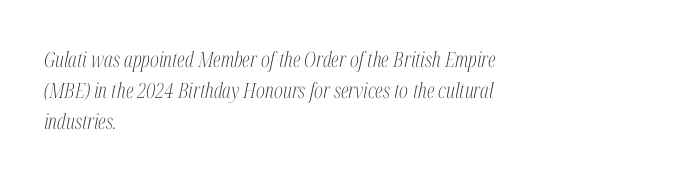
{"italic": "yes", "lean": "right", "slant_degrees": 12, "bold": "no", "underline": "no", "align": "left", "line_spacing": "normal", "line_spacing_ratio": 1.48, "letter_spacing": "normal", "letter_spacing_em": 0.0, "glyph_px": 21}
